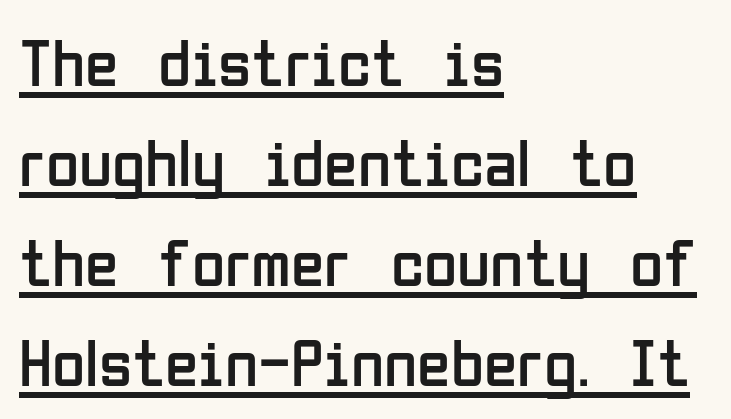
The image shows 68 px regular-weight, condensed sans-serif type, upright; set left-aligned, normal line spacing (1.47x), normal letter spacing, underlined; low stroke contrast and a medium x-height.
